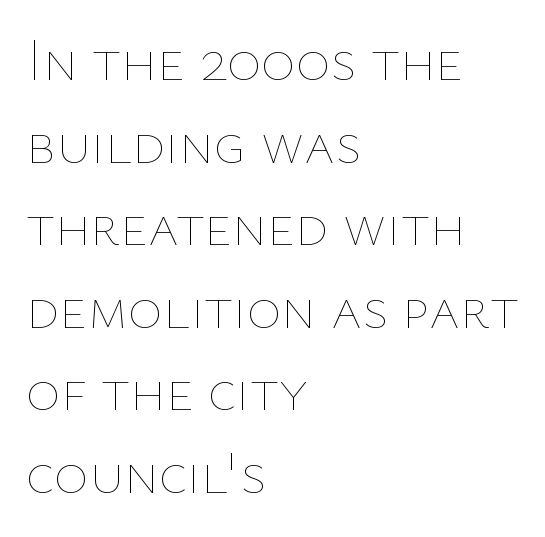
A clean baseline with only descenders dipping below it. Students, note that the glyphs here touch the page at normal intervals. Ascenders rise straight up at ninety degrees. In CSS terms this would be text-align: left. The rendering uses natural spacing where letterforms have individual widths.
